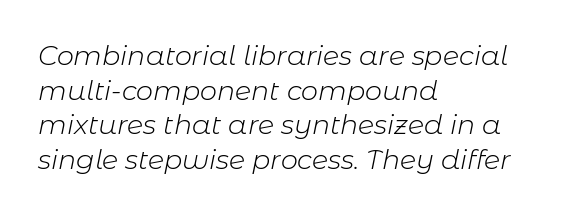
Q: Is the text bold? A: No.
Q: Is the text italic (slanted)? A: Yes, it leans right by about 11 degrees.
Q: Is the text underlined? A: No.
Q: How is the paragraph aligned? A: Left-aligned.
Q: Is the spacing between letters normal or unusually wide? A: Normal.
Q: Is the spacing between lines tight, normal or loose? A: Normal.
